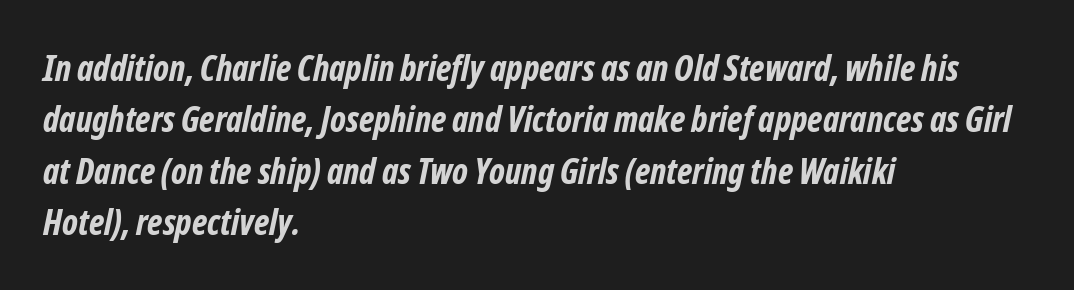
{"serif": "no", "bold": "yes", "weight": "bold", "width": "condensed", "stroke_contrast": "low", "x_height": "medium", "monospaced": "no", "underline": "no", "align": "left", "line_spacing": "normal", "line_spacing_ratio": 1.47, "letter_spacing": "normal", "letter_spacing_em": 0.0, "glyph_px": 35}
